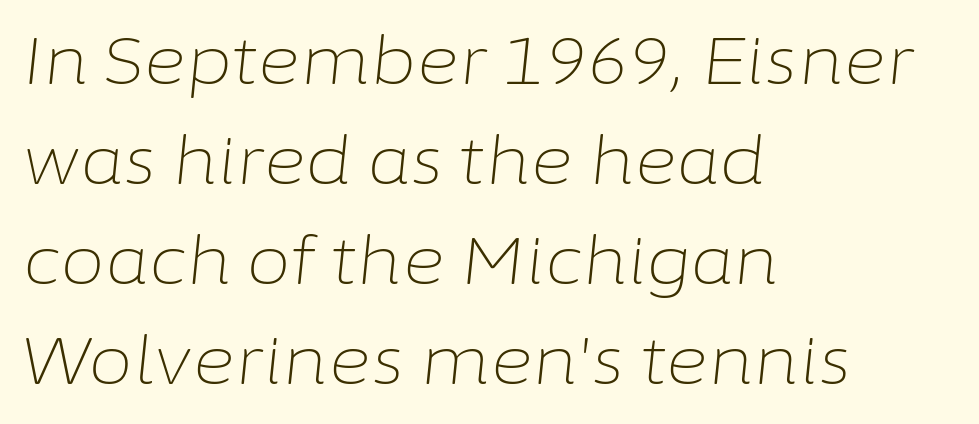
How are the letters spaced? Ordinarily, with no added tracking. The passage shown leans; its letterforms are oblique. Looks like regular typesetting: each glyph gets only the width it needs. Rule under the text: the space is simply empty. Every row of glyphs begins at an identical x-position on the left. A quiet, ordinary-to-light weight characterises the typeface.
